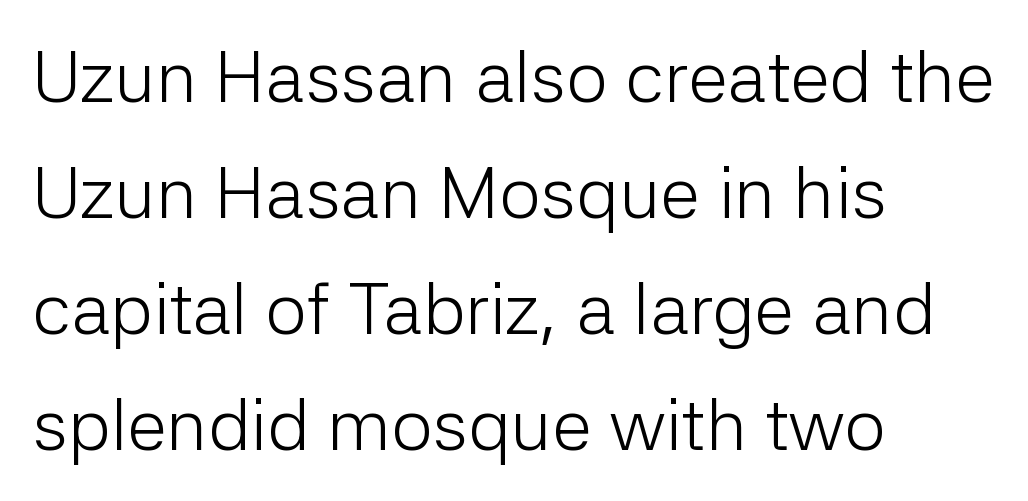
{"serif": "no", "italic": "no", "bold": "no", "weight": "light", "width": "normal", "stroke_contrast": "low", "x_height": "medium", "monospaced": "no", "underline": "no", "align": "left", "line_spacing": "normal", "line_spacing_ratio": 1.59, "letter_spacing": "normal", "letter_spacing_em": 0.0, "glyph_px": 73}
